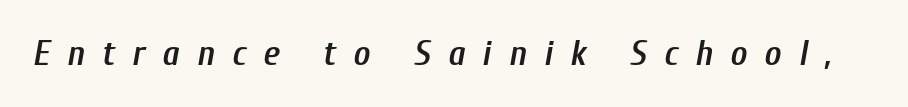
Q: Is the text bold? A: Semi-bold.
Q: Is the text italic (slanted)? A: Yes, it leans right by about 10 degrees.
Q: Is the text underlined? A: No.
Q: Is the spacing between letters normal or unusually wide? A: Unusually wide.
Q: Width (condensed, normal, or wide)? A: Condensed.
Q: Stroke contrast? A: Low.
Q: x-height? A: Medium.
Q: Monospaced? A: No.
